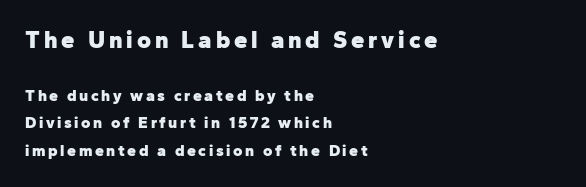
Short and long lines alike share a common starting point at left. A clean baseline with only descenders dipping below it. In terms of posture, this sample is upright. A full-strength bold gives these letters their thick strokes. A student would notice the top passage is typeset larger than what follows.
